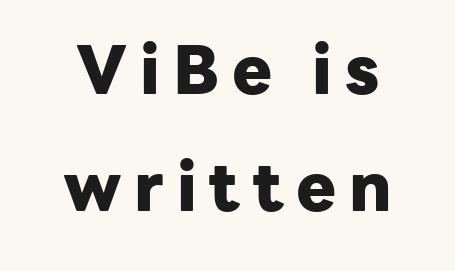
Q: Is the text bold? A: Yes.
Q: Is the text italic (slanted)? A: No, it is upright.
Q: Is the typeface a serif or a sans-serif typeface? A: Sans-serif.
Q: Is the text underlined? A: No.
Q: Width (condensed, normal, or wide)? A: Normal.
Q: Stroke contrast? A: Low.
Q: x-height? A: Medium.
Q: Monospaced? A: No.
